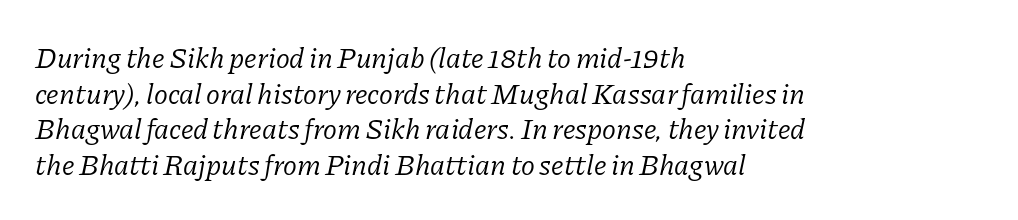
Is the type slanted? Yes — the strokes lean at a clear angle. The foot of each line stays bare and open. The text block is weighted toward the left margin, trailing off unevenly rightward. You could not count columns in this text — the font is proportionally spaced.
